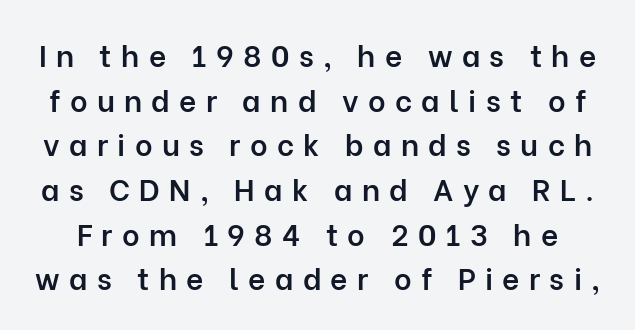
Q: Is the text bold? A: Semi-bold.
Q: Is the text italic (slanted)? A: No, it is upright.
Q: Is the typeface a serif or a sans-serif typeface? A: Sans-serif.
Q: Is the text underlined? A: No.
Q: Is the spacing between letters normal or unusually wide? A: Unusually wide.
Q: Is the spacing between lines tight, normal or loose? A: Normal.
Q: Width (condensed, normal, or wide)? A: Normal.
Q: Stroke contrast? A: Low.
Q: x-height? A: Medium.
Q: Monospaced? A: No.
